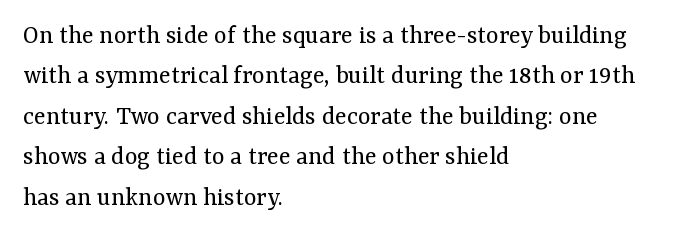
The image shows 27 px text type, upright; set left-aligned, normal line spacing (1.5x), normal letter spacing, not underlined.
